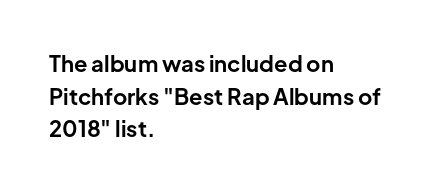
{"italic": "no", "bold": "yes", "underline": "no", "align": "left", "line_spacing": "normal", "line_spacing_ratio": 1.48, "letter_spacing": "normal", "letter_spacing_em": 0.0, "glyph_px": 22}
